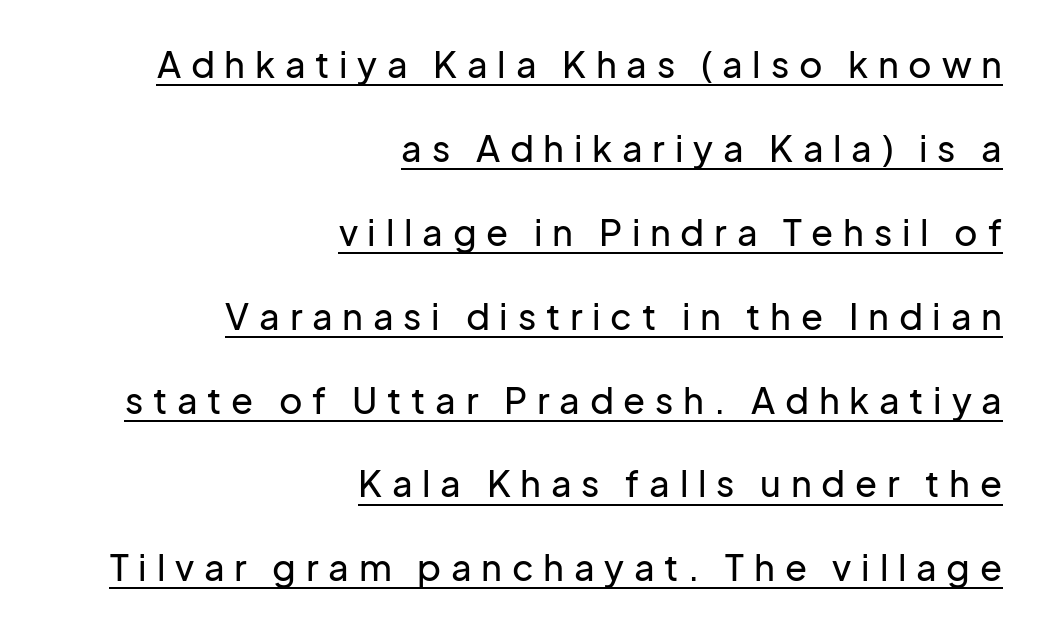
Q: Is the text italic (slanted)? A: No, it is upright.
Q: Is the typeface a serif or a sans-serif typeface? A: Sans-serif.
Q: Is the text underlined? A: Yes.
Q: How is the paragraph aligned? A: Right-aligned.
Q: Is the spacing between letters normal or unusually wide? A: Unusually wide.
Q: Is the spacing between lines tight, normal or loose? A: Loose.
Q: Width (condensed, normal, or wide)? A: Normal.
Q: Stroke contrast? A: Low.
Q: x-height? A: Medium.
Q: Monospaced? A: No.
